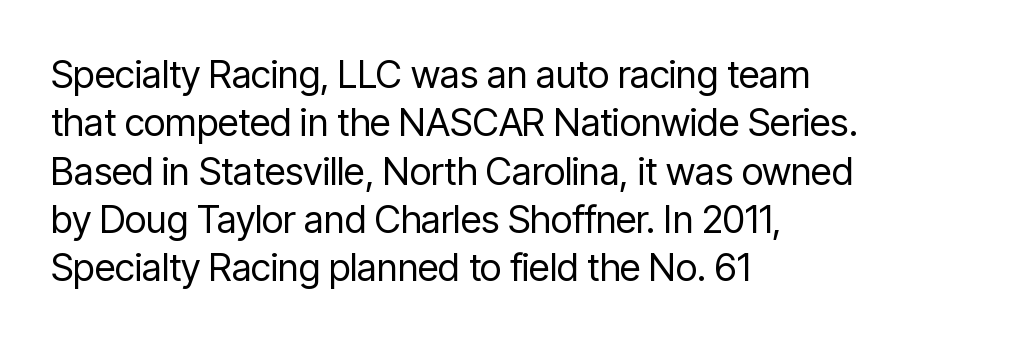
The image shows 38 px regular-weight, condensed sans-serif type, upright; set left-aligned, normal line spacing (1.27x), normal letter spacing, not underlined; low stroke contrast and a medium x-height.
